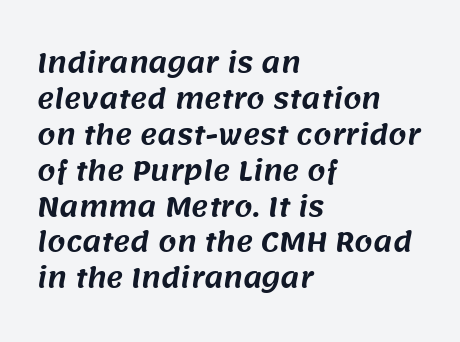
{"underline": "no", "align": "left", "line_spacing": "normal", "line_spacing_ratio": 1.38, "letter_spacing": "normal", "letter_spacing_em": 0.0, "glyph_px": 26}
